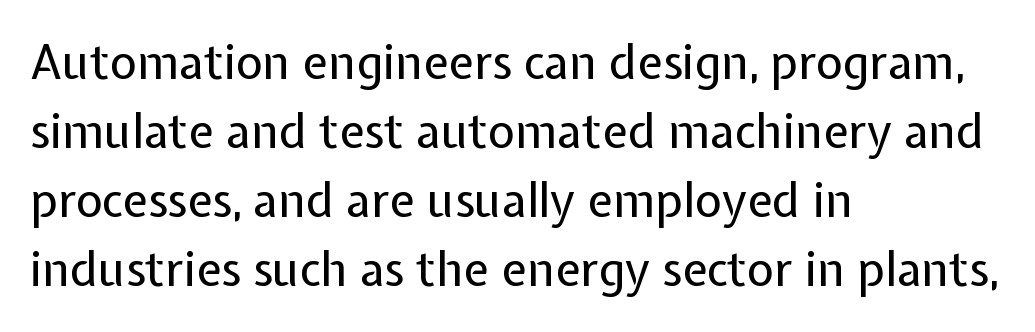
Q: Is the text bold? A: No.
Q: Is the text italic (slanted)? A: No, it is upright.
Q: Is the typeface a serif or a sans-serif typeface? A: Sans-serif.
Q: Is the text underlined? A: No.
Q: How is the paragraph aligned? A: Left-aligned.
Q: Is the spacing between letters normal or unusually wide? A: Normal.
Q: Is the spacing between lines tight, normal or loose? A: Normal.
Q: Width (condensed, normal, or wide)? A: Normal.
Q: Stroke contrast? A: Low.
Q: x-height? A: Medium.
Q: Monospaced? A: No.
